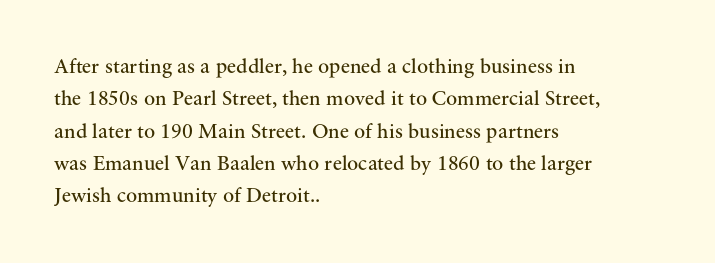
Words float on clear page, feet unadorned. Letters have the restrained weight of plain body copy at most. Horizontal alignment here is leftward, the default for most running prose. Whoever set this chose a conventional vertical rhythm. This sample uses an upright cut, with every glyph sitting square on the baseline.
